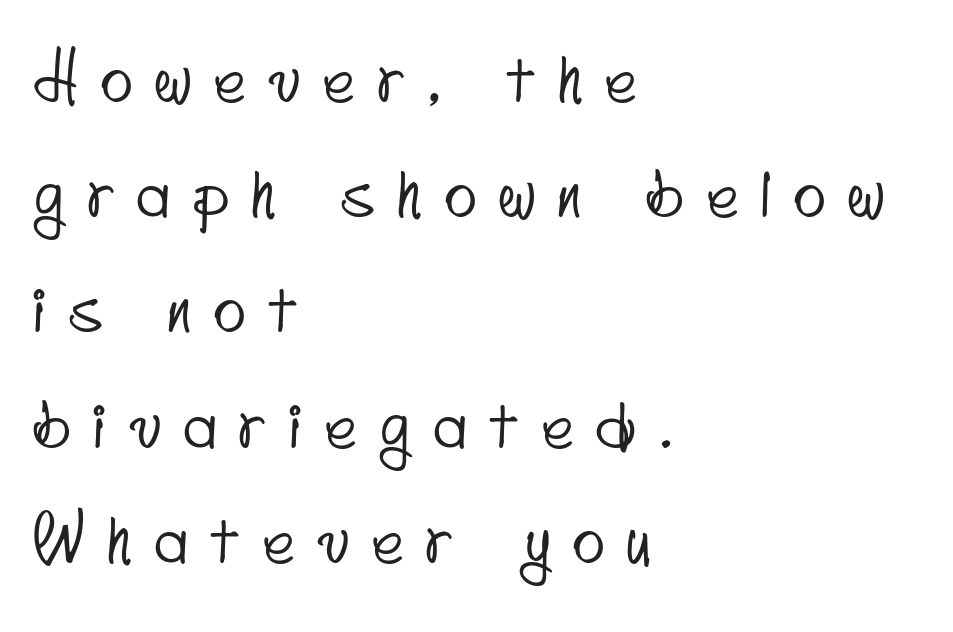
Q: Is the typeface a serif or a sans-serif typeface? A: Sans-serif.
Q: Is the text underlined? A: No.
Q: How is the paragraph aligned? A: Left-aligned.
Q: Is the spacing between letters normal or unusually wide? A: Unusually wide.
Q: Width (condensed, normal, or wide)? A: Condensed.
Q: Stroke contrast? A: Low.
Q: x-height? A: Small.
Q: Monospaced? A: No.
